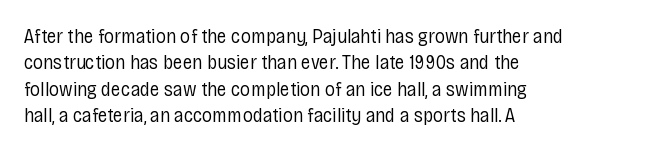
The image shows 20 px text type, upright; set left-aligned, normal line spacing (1.32x), normal letter spacing, not underlined.
